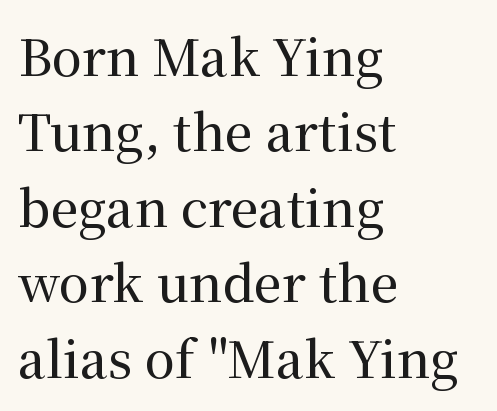
{"serif": "yes", "italic": "no", "width": "normal", "stroke_contrast": "medium", "x_height": "medium", "monospaced": "no", "underline": "no", "align": "left", "line_spacing": "normal", "line_spacing_ratio": 1.51, "letter_spacing": "normal", "letter_spacing_em": 0.0, "glyph_px": 50}
